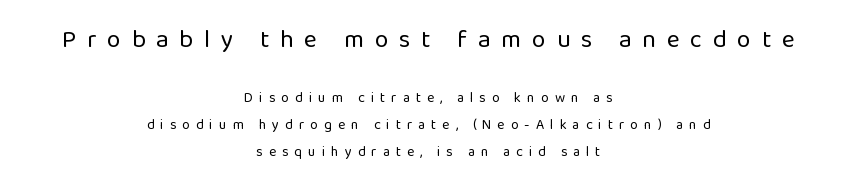
Just letters on the line, the space beneath them empty. The compositor balanced each line on the midline. Widely set lines give the paragraph a tall, airy silhouette. The designer gave the opening block more size than the closing block.
